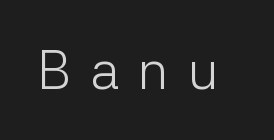
Caption: face not bold, strokes unweighted. Short note: letters widely spaced. The rendering uses natural spacing where letterforms have individual widths. Note: no serifs on the glyphs. Posture: vertical. Check the space under the baseline: it is left empty.
